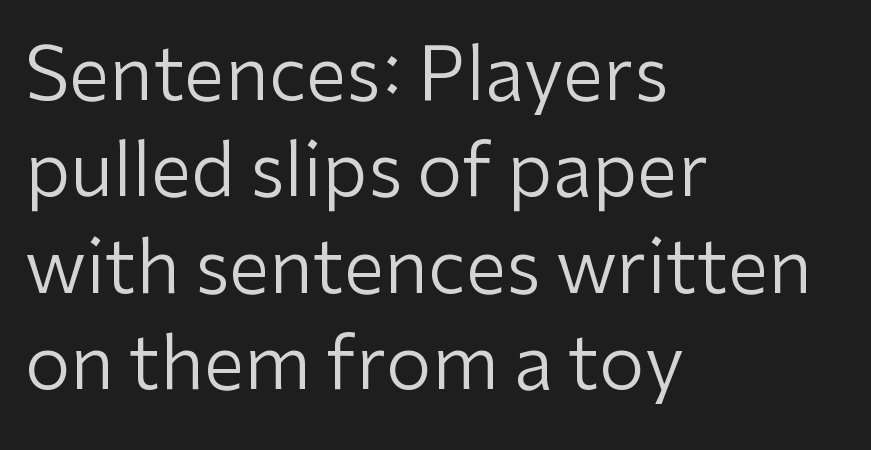
The image shows 73 px regular-weight sans-serif type, upright; set left-aligned, normal line spacing (1.32x), normal letter spacing, not underlined; low stroke contrast and a medium x-height.
